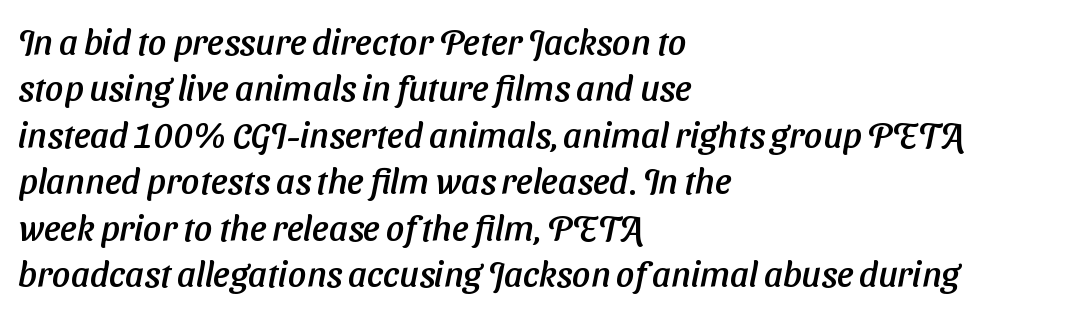
Q: Is the typeface a serif or a sans-serif typeface? A: Sans-serif.
Q: Is the text underlined? A: No.
Q: How is the paragraph aligned? A: Left-aligned.
Q: Is the spacing between letters normal or unusually wide? A: Normal.
Q: Is the spacing between lines tight, normal or loose? A: Normal.
Q: Width (condensed, normal, or wide)? A: Normal.
Q: Stroke contrast? A: Low.
Q: x-height? A: Medium.
Q: Monospaced? A: No.
